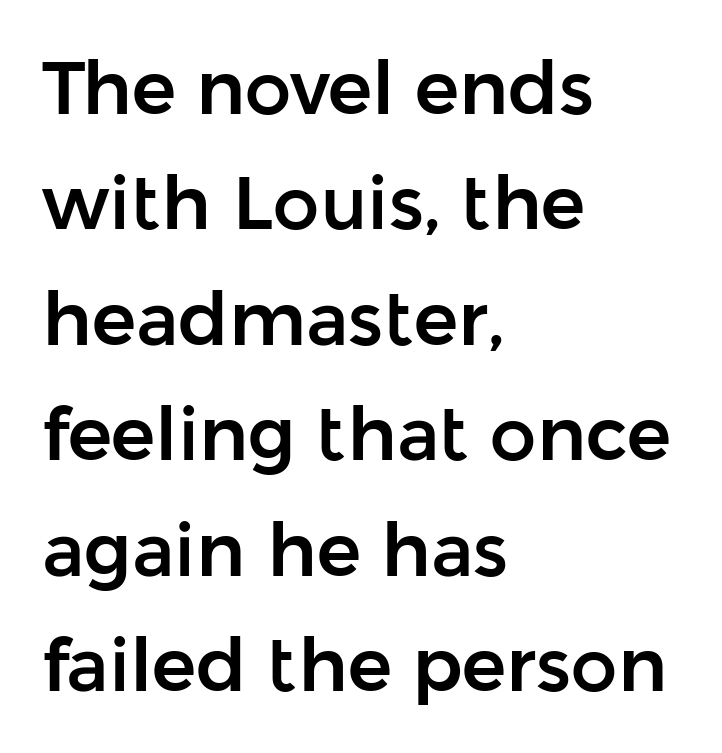
Q: Is the text italic (slanted)? A: No, it is upright.
Q: Is the typeface a serif or a sans-serif typeface? A: Sans-serif.
Q: Is the text underlined? A: No.
Q: How is the paragraph aligned? A: Left-aligned.
Q: Is the spacing between letters normal or unusually wide? A: Normal.
Q: Is the spacing between lines tight, normal or loose? A: Normal.
Q: Width (condensed, normal, or wide)? A: Normal.
Q: Stroke contrast? A: Low.
Q: x-height? A: Medium.
Q: Monospaced? A: No.
